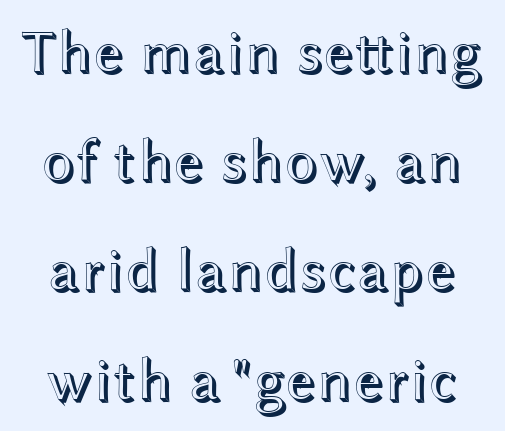
The image shows 61 px wide type, upright; set line spacing 1.79x, normal letter spacing, not underlined; a medium x-height.
